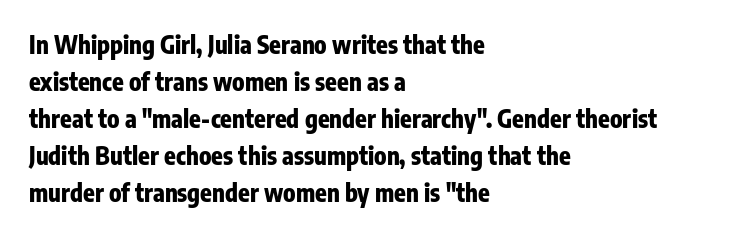
Q: Is the text bold? A: Yes.
Q: Is the text italic (slanted)? A: No, it is upright.
Q: Is the text underlined? A: No.
Q: How is the paragraph aligned? A: Left-aligned.
Q: Is the spacing between letters normal or unusually wide? A: Normal.
Q: Is the spacing between lines tight, normal or loose? A: Normal.
